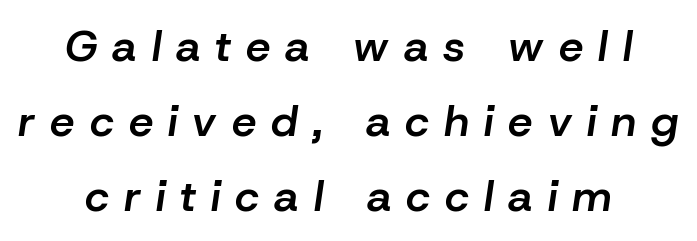
The image shows 44 px semibold type, italic (leaning right); set centered, normal line spacing (1.7x), unusually wide letter spacing (+0.34 em), not underlined; low stroke contrast and a medium x-height.
